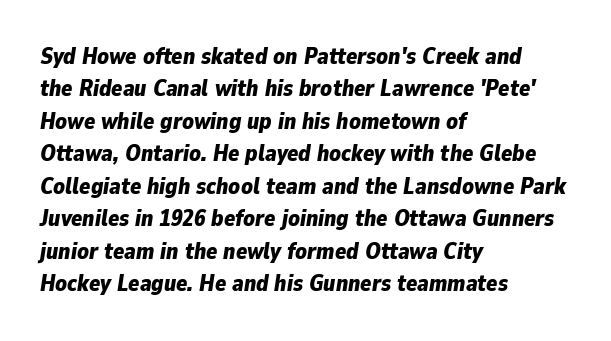
Q: Is the text bold? A: Yes.
Q: Is the text italic (slanted)? A: Yes, it leans right by about 9 degrees.
Q: Is the text underlined? A: No.
Q: How is the paragraph aligned? A: Left-aligned.
Q: Is the spacing between letters normal or unusually wide? A: Normal.
Q: Is the spacing between lines tight, normal or loose? A: Normal.
